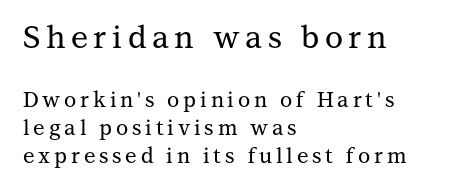
A roman cut, with each character standing at attention. Two sizes are in play, and the larger belongs to the first block. Spacing verdict: proportional, widths tailored to each character. Reading down the block, your eye returns to a fixed left position each line.
